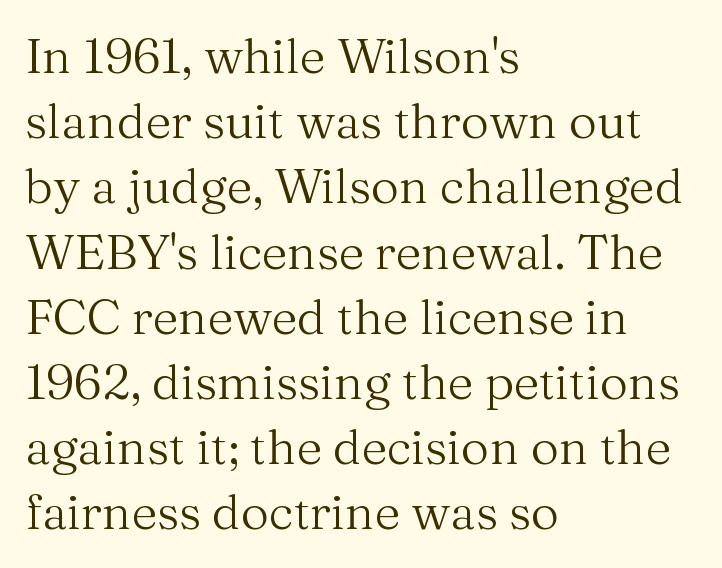
Q: Is the text bold? A: No.
Q: Is the text italic (slanted)? A: No, it is upright.
Q: Is the typeface a serif or a sans-serif typeface? A: Serif.
Q: Is the text underlined? A: No.
Q: How is the paragraph aligned? A: Left-aligned.
Q: Is the spacing between letters normal or unusually wide? A: Normal.
Q: Is the spacing between lines tight, normal or loose? A: Normal.
Q: Width (condensed, normal, or wide)? A: Normal.
Q: Stroke contrast? A: Medium.
Q: x-height? A: Medium.
Q: Monospaced? A: No.
